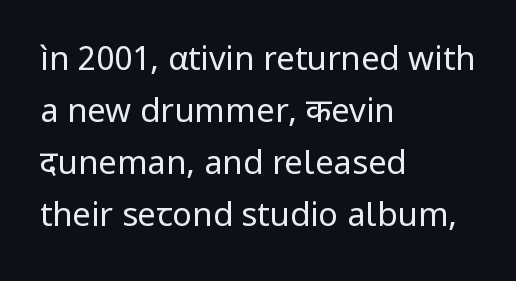
Q: Is the text bold? A: No.
Q: Is the text italic (slanted)? A: No, it is upright.
Q: Is the typeface a serif or a sans-serif typeface? A: Sans-serif.
Q: Is the text underlined? A: No.
Q: How is the paragraph aligned? A: Left-aligned.
Q: Is the spacing between letters normal or unusually wide? A: Normal.
Q: Is the spacing between lines tight, normal or loose? A: Normal.
Q: Width (condensed, normal, or wide)? A: Normal.
Q: Stroke contrast? A: Low.
Q: x-height? A: Medium.
Q: Monospaced? A: No.
